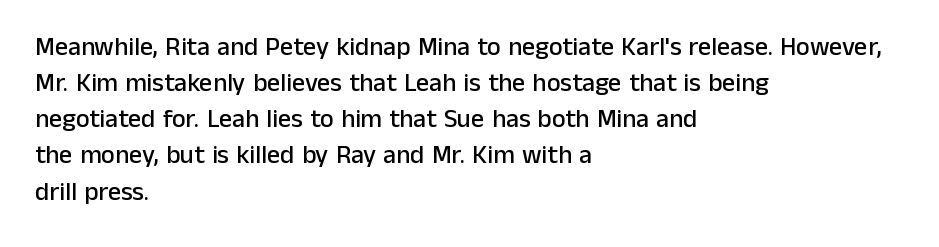
The image shows 26 px text type, upright; set left-aligned, normal line spacing (1.39x), normal letter spacing, not underlined.
